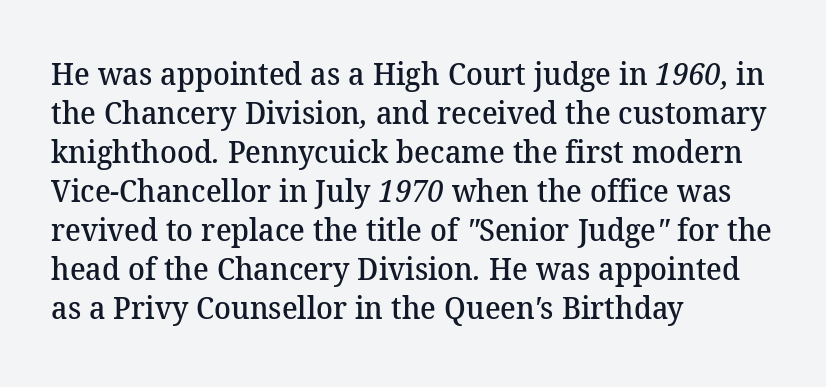
Q: Is the text bold? A: Semi-bold.
Q: Is the typeface a serif or a sans-serif typeface? A: Serif.
Q: Is the text underlined? A: No.
Q: How is the paragraph aligned? A: Left-aligned.
Q: Is the spacing between letters normal or unusually wide? A: Normal.
Q: Is the spacing between lines tight, normal or loose? A: Normal.
Q: Width (condensed, normal, or wide)? A: Normal.
Q: Stroke contrast? A: Medium.
Q: x-height? A: Medium.
Q: Monospaced? A: No.
